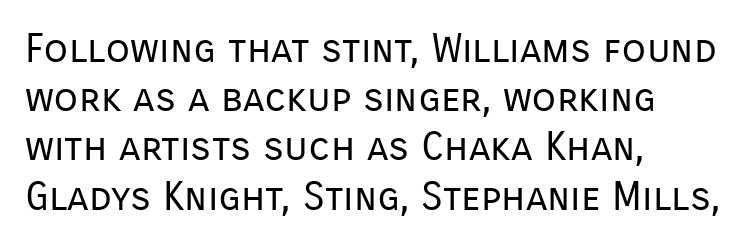
Q: Is the text bold? A: No.
Q: Is the text italic (slanted)? A: No, it is upright.
Q: Is the typeface a serif or a sans-serif typeface? A: Sans-serif.
Q: Is the text underlined? A: No.
Q: How is the paragraph aligned? A: Left-aligned.
Q: Is the spacing between letters normal or unusually wide? A: Normal.
Q: Width (condensed, normal, or wide)? A: Normal.
Q: Stroke contrast? A: Low.
Q: x-height? A: Medium.
Q: Monospaced? A: No.
